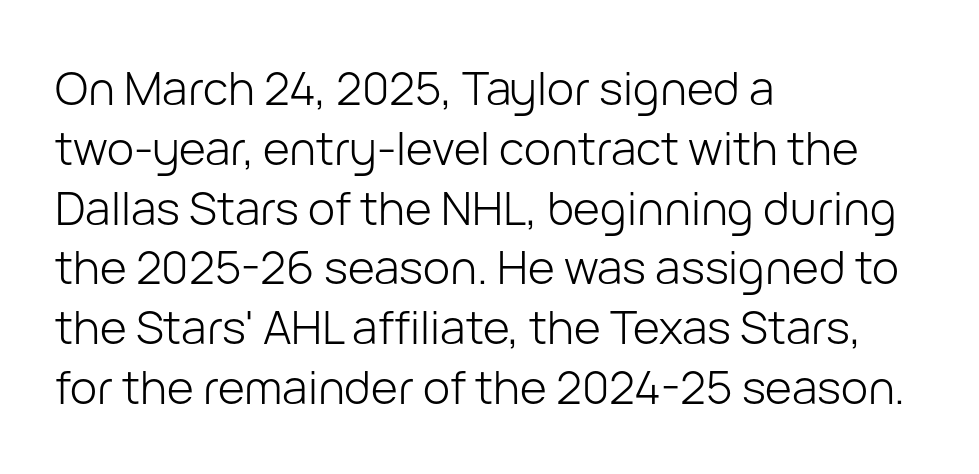
This rendering features lettering with no underline. The block of text has a typical density, with ordinary space between rows. You could call the tracking neutral — neither tight nor loose. The typesetter chose a ragged-right arrangement here. This reads as an unemphasized weight, regular at the heaviest.
